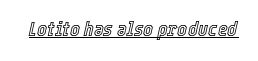
{"italic": "yes", "lean": "right", "slant_degrees": 12, "underline": "yes", "letter_spacing": "normal", "letter_spacing_em": 0.0, "glyph_px": 21}
